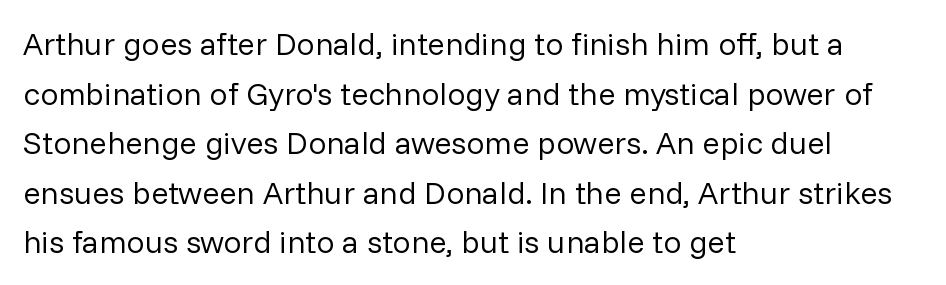
Q: Is the text bold? A: No.
Q: Is the text italic (slanted)? A: No, it is upright.
Q: Is the typeface a serif or a sans-serif typeface? A: Sans-serif.
Q: Is the text underlined? A: No.
Q: How is the paragraph aligned? A: Left-aligned.
Q: Is the spacing between letters normal or unusually wide? A: Normal.
Q: Is the spacing between lines tight, normal or loose? A: Normal.
Q: Width (condensed, normal, or wide)? A: Normal.
Q: Stroke contrast? A: Low.
Q: x-height? A: Medium.
Q: Monospaced? A: No.
